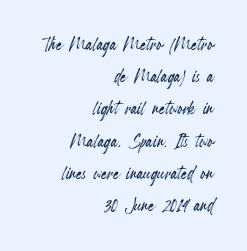
{"underline": "no", "align": "right", "line_spacing": "normal", "line_spacing_ratio": 1.4, "letter_spacing": "normal", "letter_spacing_em": 0.0, "glyph_px": 23}
